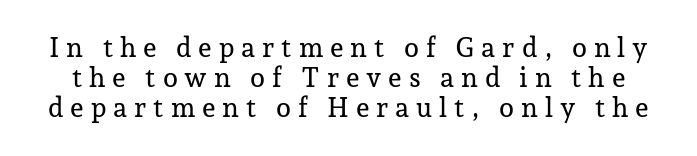
Q: Is the text italic (slanted)? A: No, it is upright.
Q: Is the text underlined? A: No.
Q: Is the spacing between letters normal or unusually wide? A: Unusually wide.
Q: Is the spacing between lines tight, normal or loose? A: Tight.
